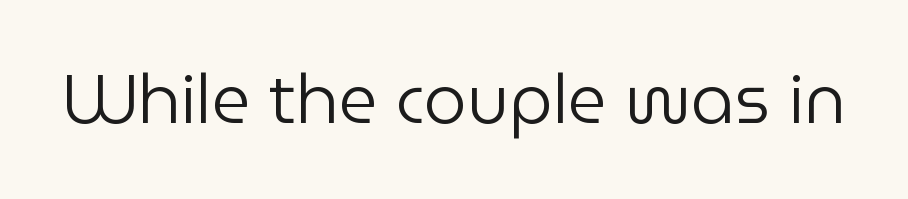
{"serif": "no", "italic": "no", "bold": "no", "weight": "regular", "width": "normal", "stroke_contrast": "low", "x_height": "medium", "monospaced": "no", "underline": "no", "letter_spacing": "normal", "letter_spacing_em": 0.0, "glyph_px": 68}
